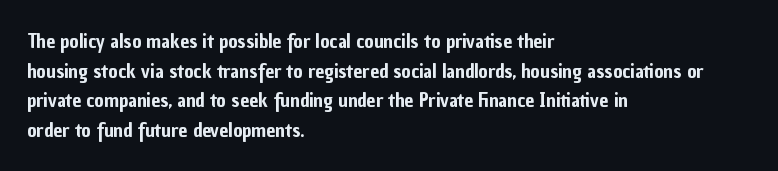
The image shows 20 px text type, upright; set left-aligned, normal line spacing (1.48x), normal letter spacing, not underlined.
